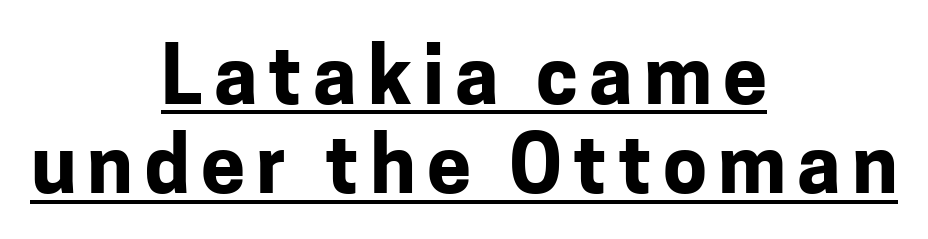
You can see a thin bar hugging the bottom of the glyphs. Students, this is bold: see how much ink each stroke carries. The passage is arranged like a title page — every line centered. Spacing verdict: proportional, widths tailored to each character. Stroke terminals: plain, sans-serif. The letters stand straight up with perfectly vertical stems.
